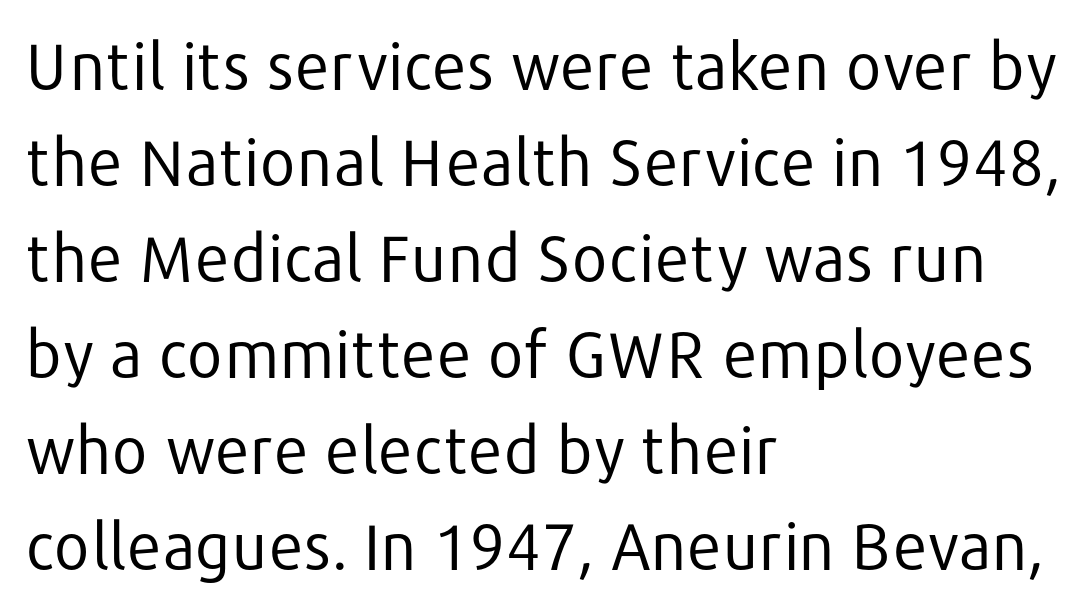
The image shows 64 px regular-weight sans-serif type, upright; set left-aligned, normal line spacing (1.5x), normal letter spacing, not underlined; low stroke contrast and a medium x-height.
